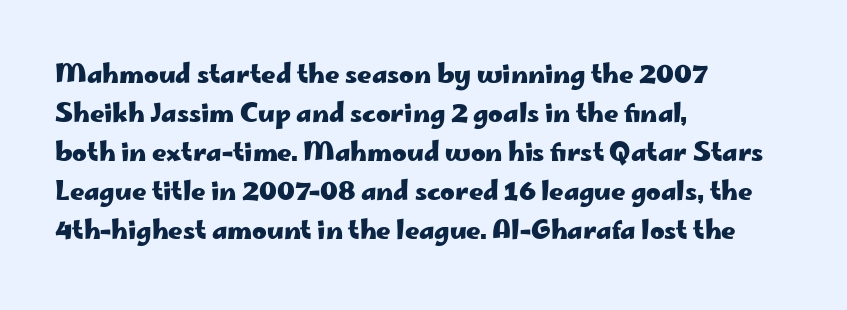
The image shows 25 px bold type, upright; set left-aligned, normal line spacing (1.56x), normal letter spacing, not underlined.
